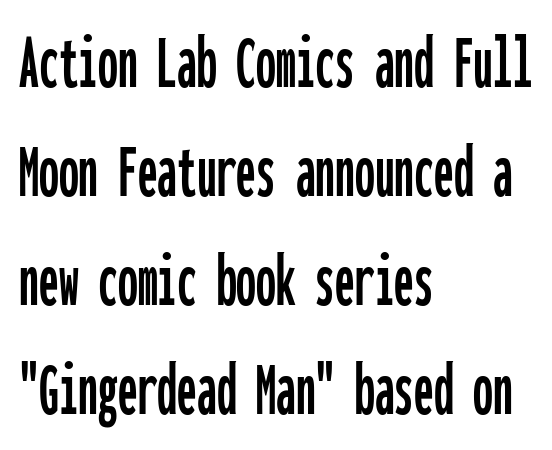
Students, observe: this is what conventionally led text looks like. Compared with a centered layout, this one pins lines to the left instead. Vertical strokes here are truly vertical. Any mark beneath the type? The region is blank. Default kerning and tracking; the words read as compact shapes. Spacing verdict: monospaced, one width for all characters.
